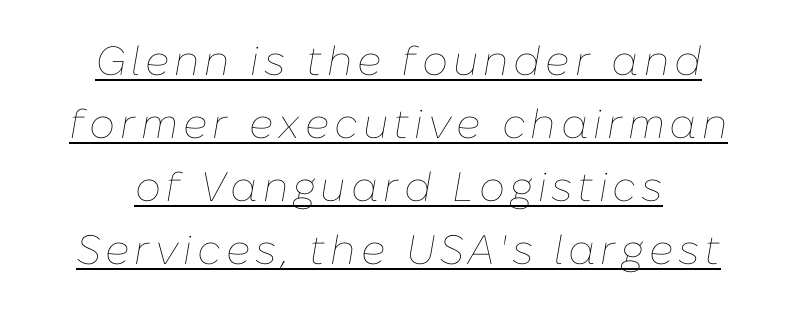
{"italic": "yes", "lean": "right", "slant_degrees": 10, "bold": "no", "weight": "thin", "width": "normal", "stroke_contrast": "low", "x_height": "medium", "monospaced": "no", "underline": "yes", "line_spacing": "normal", "line_spacing_ratio": 1.54, "glyph_px": 41}
